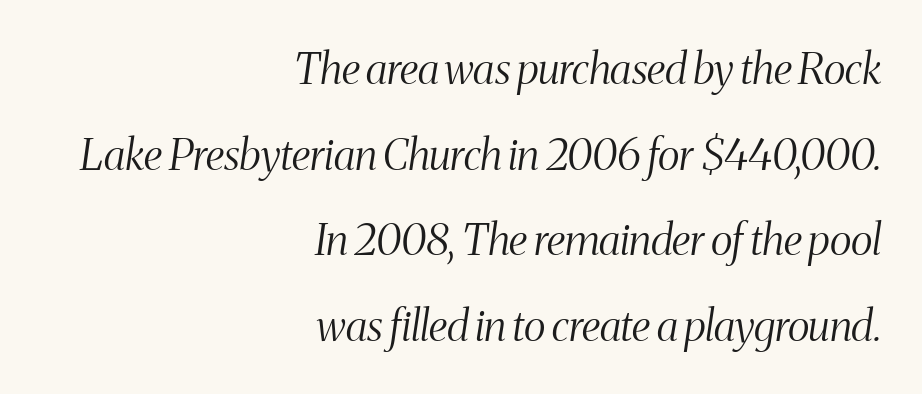
The typeface chosen for these lines features serifs. The passage shown has conventional tracking throughout. Is this a fixed-width face? No — the glyphs have proportional, varying widths. Unbolded letterforms with no extra heft.
